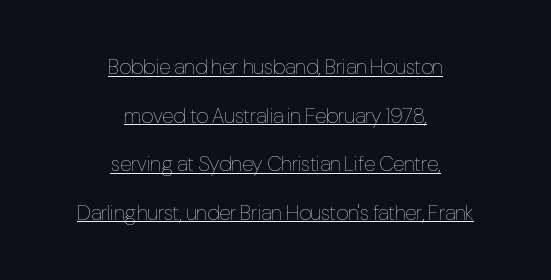
{"italic": "no", "bold": "no", "underline": "yes", "align": "center", "line_spacing": "loose", "line_spacing_ratio": 2.31, "letter_spacing": "normal", "letter_spacing_em": 0.0, "glyph_px": 21}
